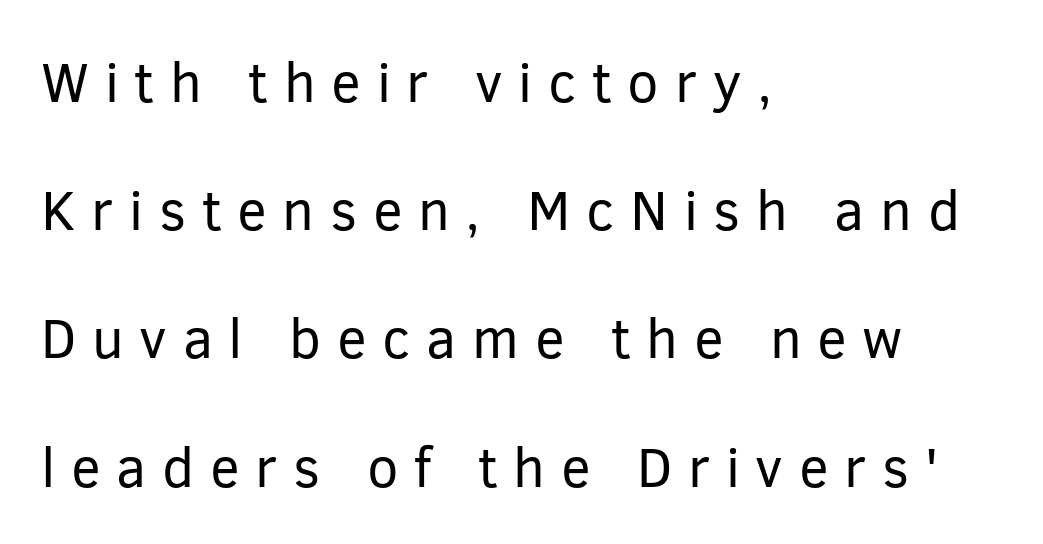
The space directly below the letters is spotless. What stands out about the letter spacing? Its width — letters are far apart. Letters have the restrained weight of plain body copy at most. Regarding serifs, this sample does without them. The paragraph has a hard left edge and a soft right edge. Notice the wide empty band between every row — that's loose leading.
